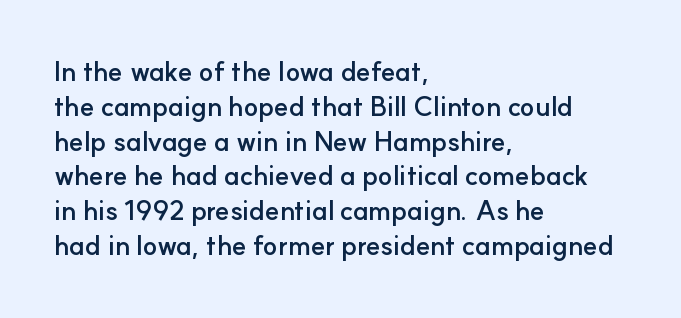
The image shows 27 px bold type, upright; set left-aligned, normal line spacing (1.29x), normal letter spacing, not underlined.
